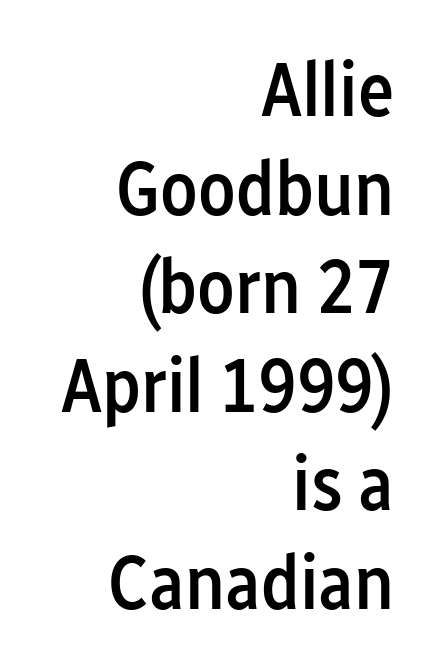
Q: Is the text bold? A: Semi-bold.
Q: Is the text italic (slanted)? A: No, it is upright.
Q: Is the typeface a serif or a sans-serif typeface? A: Sans-serif.
Q: Is the text underlined? A: No.
Q: How is the paragraph aligned? A: Right-aligned.
Q: Is the spacing between letters normal or unusually wide? A: Normal.
Q: Is the spacing between lines tight, normal or loose? A: Normal.
Q: Width (condensed, normal, or wide)? A: Condensed.
Q: Stroke contrast? A: Low.
Q: x-height? A: Medium.
Q: Monospaced? A: No.
